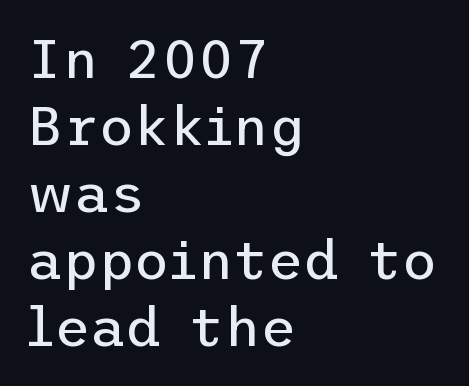
{"serif": "no", "italic": "no", "bold": "no", "weight": "regular", "width": "normal", "stroke_contrast": "low", "x_height": "medium", "underline": "no", "align": "left", "line_spacing_ratio": 1.22, "letter_spacing": "normal", "letter_spacing_em": 0.0, "glyph_px": 55}
